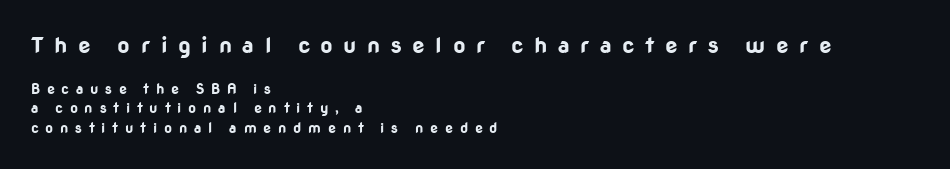
The image shows 22 px bold type, upright; set left-aligned, normal line spacing (1.41x), unusually wide letter spacing (+0.48 em), not underlined; the first (top) block is 1.57x larger.
